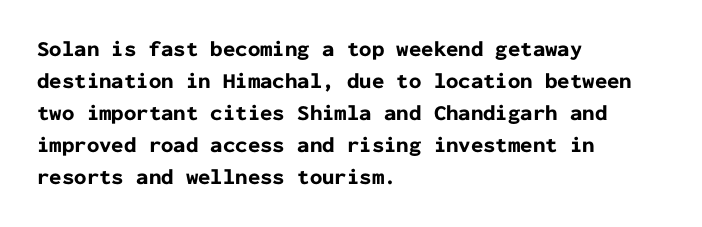
The image shows 22 px bold type, upright; set left-aligned, normal line spacing (1.46x), normal letter spacing, not underlined.
